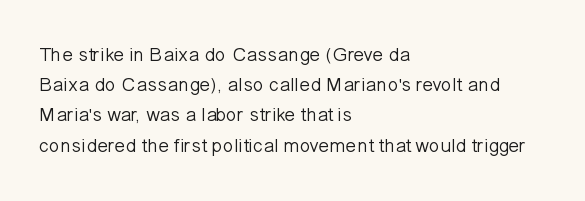
Q: Is the text bold? A: No.
Q: Is the text italic (slanted)? A: No, it is upright.
Q: Is the text underlined? A: No.
Q: How is the paragraph aligned? A: Left-aligned.
Q: Is the spacing between letters normal or unusually wide? A: Normal.
Q: Is the spacing between lines tight, normal or loose? A: Normal.
